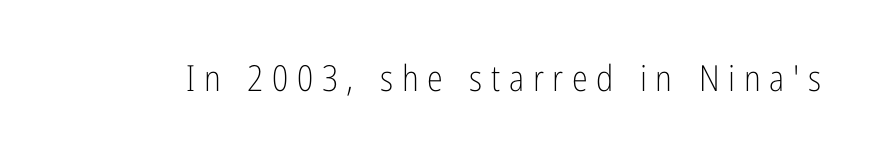
Q: Is the text bold? A: No.
Q: Is the text italic (slanted)? A: No, it is upright.
Q: Is the typeface a serif or a sans-serif typeface? A: Sans-serif.
Q: Is the text underlined? A: No.
Q: Is the spacing between letters normal or unusually wide? A: Unusually wide.
Q: Width (condensed, normal, or wide)? A: Condensed.
Q: Stroke contrast? A: Low.
Q: x-height? A: Medium.
Q: Monospaced? A: No.
